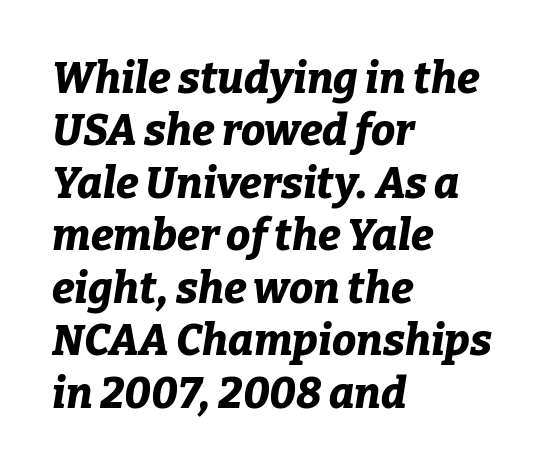
The image shows 43 px bold type, italic (leaning right); set left-aligned, line spacing 1.22x, normal letter spacing, not underlined; low stroke contrast and a medium x-height.
